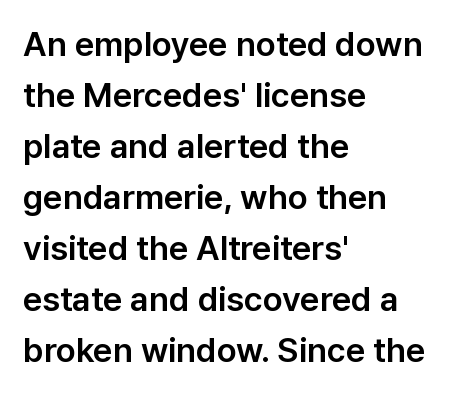
The image shows 34 px sans-serif type, upright; set left-aligned, normal line spacing (1.5x), normal letter spacing, not underlined; low stroke contrast and a medium x-height.
